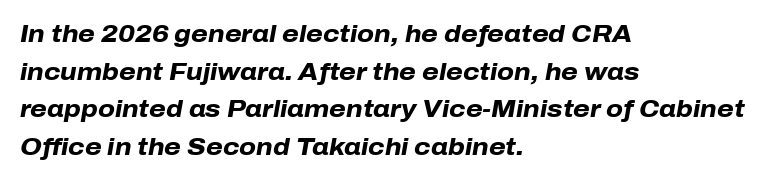
{"italic": "yes", "lean": "right", "slant_degrees": 10, "bold": "yes", "underline": "no", "align": "left", "line_spacing": "normal", "line_spacing_ratio": 1.57, "letter_spacing": "normal", "letter_spacing_em": 0.0, "glyph_px": 24}
